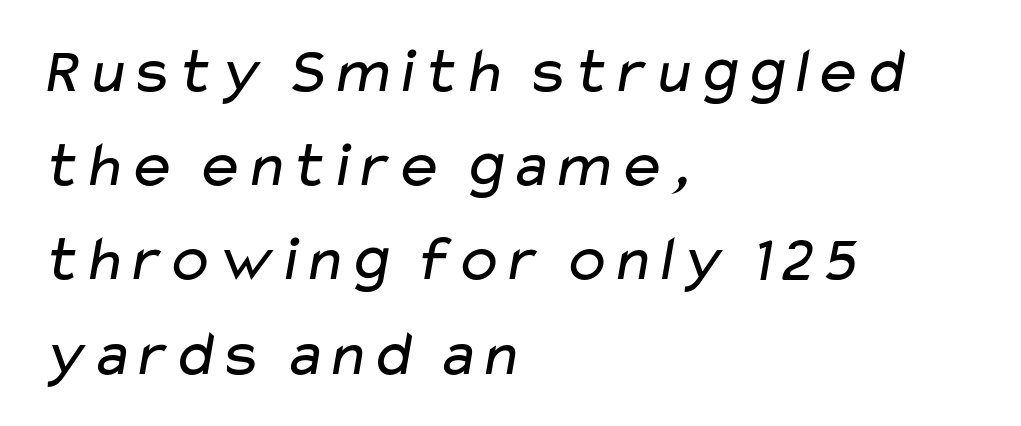
{"serif": "no", "bold": "no", "weight": "regular", "width": "wide", "stroke_contrast": "low", "x_height": "medium", "monospaced": "no", "underline": "no", "align": "left", "line_spacing": "normal", "line_spacing_ratio": 1.45, "letter_spacing": "normal", "letter_spacing_em": 0.0, "glyph_px": 65}
